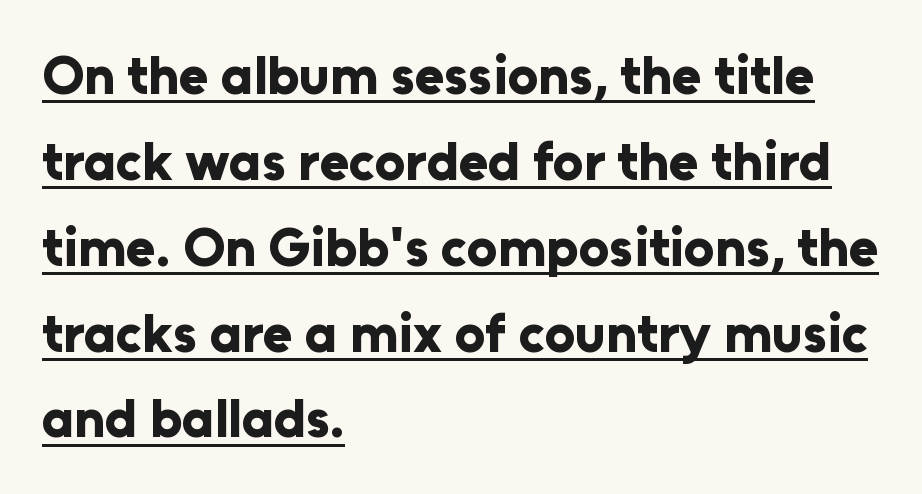
Students, observe: this is what conventionally led text looks like. You can see a thin bar hugging the bottom of the glyphs. The typography opts for an upright posture over an oblique one. The passage shown has conventional tracking throughout. No feet cap the strokes, marking this as sans-serif type. Here the designer chose a conventional face with non-uniform glyph widths.
